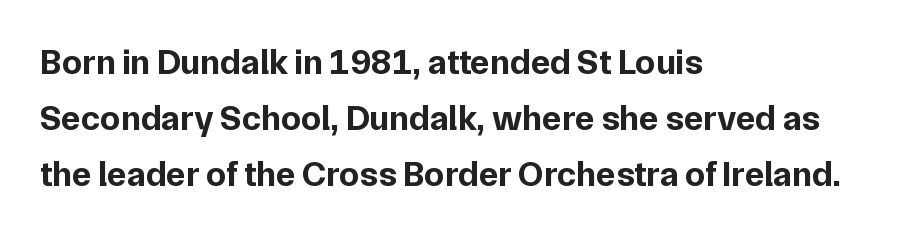
The image shows 36 px bold sans-serif type, upright; set left-aligned, normal line spacing (1.55x), normal letter spacing, not underlined; low stroke contrast and a medium x-height.
